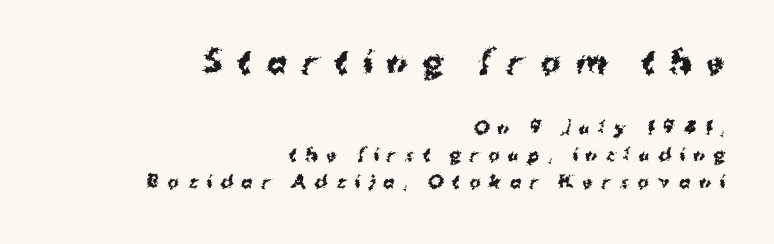
The letters in the upper block stand taller than those in the block below. You could only call the tracking loose — the letters float apart. Whoever set this chose a conventional vertical rhythm.
